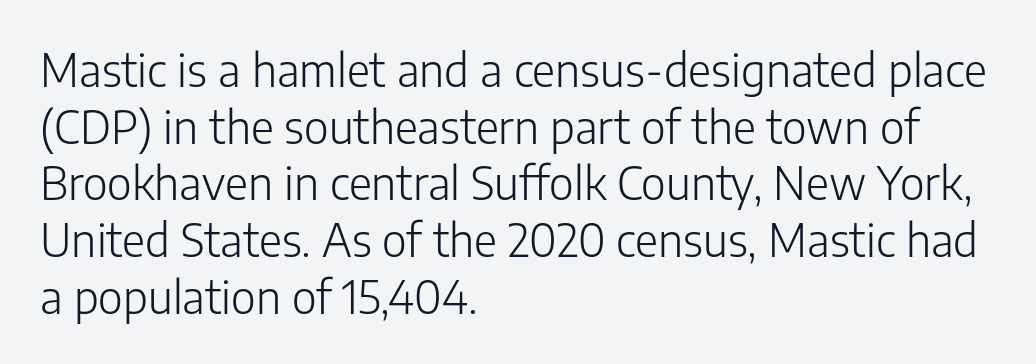
The image shows 45 px light sans-serif type, upright; set left-aligned, normal line spacing (1.26x), normal letter spacing, not underlined; low stroke contrast and a medium x-height.
